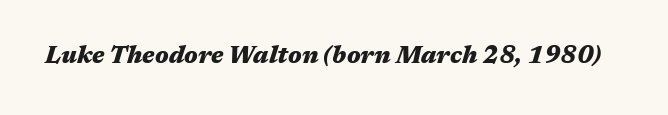
{"italic": "yes", "lean": "right", "slant_degrees": 17, "bold": "yes", "underline": "no", "letter_spacing": "normal", "letter_spacing_em": 0.0, "glyph_px": 24}
